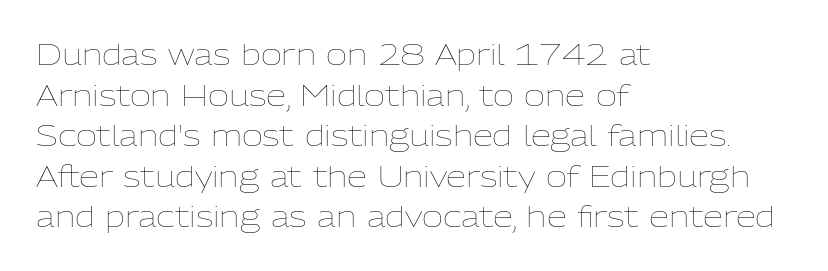
The image shows 29 px thin type, upright; set left-aligned, normal line spacing (1.4x), normal letter spacing, not underlined; low stroke contrast and a medium x-height.
